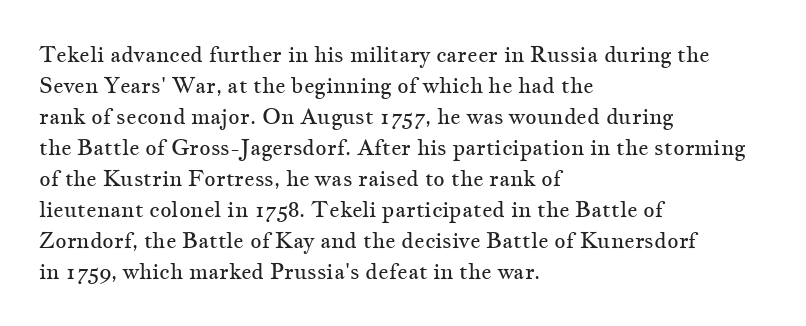
{"italic": "no", "bold": "no", "underline": "no", "align": "left", "line_spacing": "normal", "line_spacing_ratio": 1.41, "letter_spacing": "normal", "letter_spacing_em": 0.0, "glyph_px": 22}
